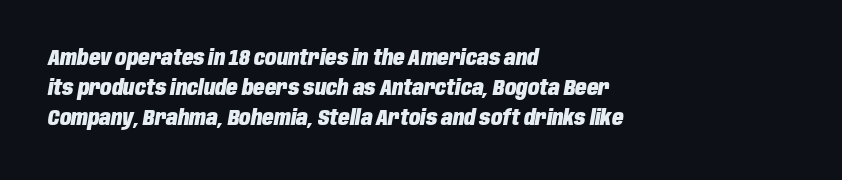
The image shows 21 px bold type, italic (leaning right); set left-aligned, normal line spacing (1.43x), normal letter spacing, not underlined.
